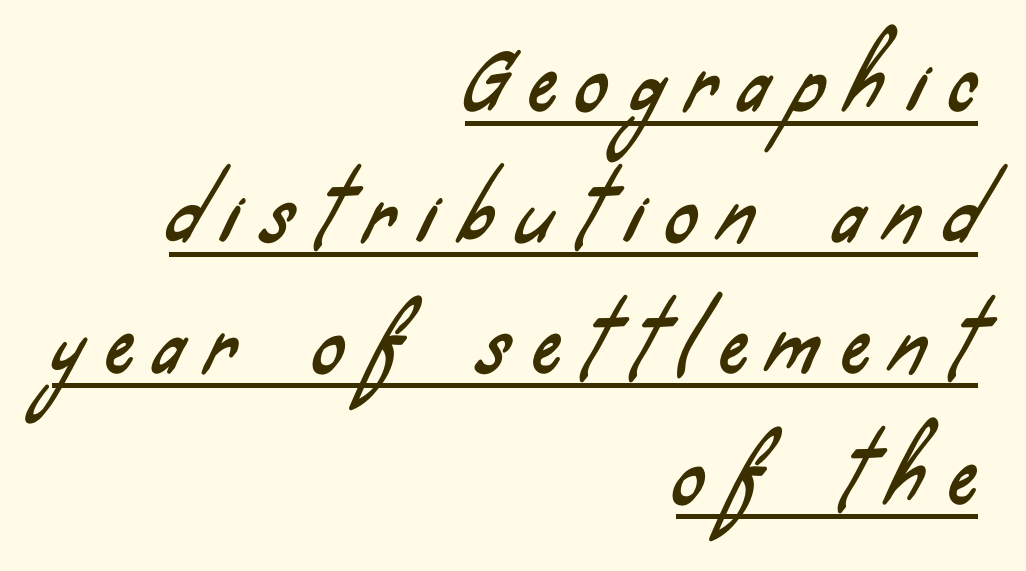
The image shows 78 px condensed sans-serif type; set right-aligned, normal line spacing (1.68x), unusually wide letter spacing (+0.3 em), underlined; low stroke contrast and a small x-height.
